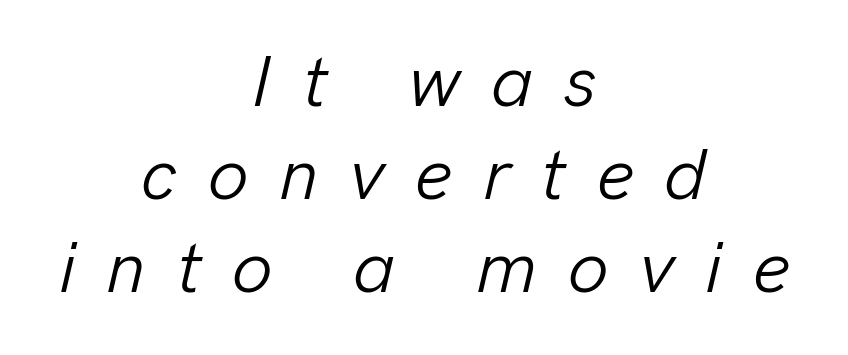
Line starts and ends both wander, symmetrically. A quiet, ordinary-to-light weight characterises the typeface. The letterforms stand isolated, each surrounded by extra space. The rendering uses natural spacing where letterforms have individual widths.
